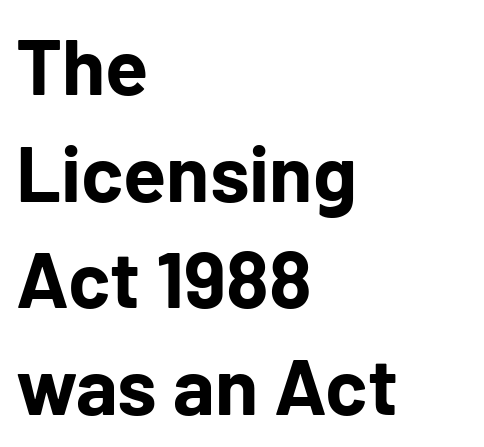
The rendering uses natural spacing where letterforms have individual widths. Characters remain perfectly vertical along every line. The horizontal fit of the characters is conventional and even. Interline gaps are of average width in this sample. Nobody drew a line under any word here.
